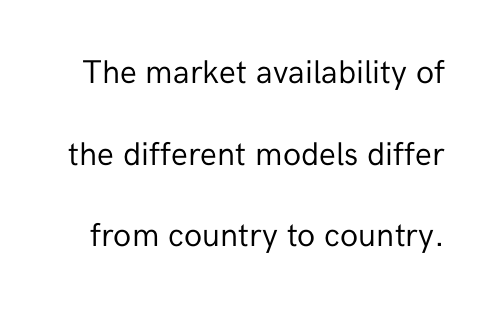
Q: Is the text bold? A: No.
Q: Is the text italic (slanted)? A: No, it is upright.
Q: Is the typeface a serif or a sans-serif typeface? A: Sans-serif.
Q: Is the text underlined? A: No.
Q: Is the spacing between letters normal or unusually wide? A: Normal.
Q: Is the spacing between lines tight, normal or loose? A: Loose.
Q: Width (condensed, normal, or wide)? A: Normal.
Q: Stroke contrast? A: Low.
Q: x-height? A: Medium.
Q: Monospaced? A: No.
